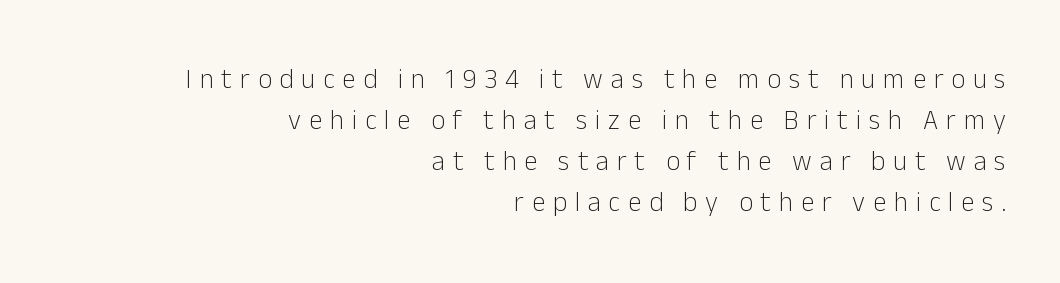
Q: Is the text bold? A: No.
Q: Is the text italic (slanted)? A: No, it is upright.
Q: Is the text underlined? A: No.
Q: How is the paragraph aligned? A: Right-aligned.
Q: Is the spacing between letters normal or unusually wide? A: Unusually wide.
Q: Is the spacing between lines tight, normal or loose? A: Normal.
